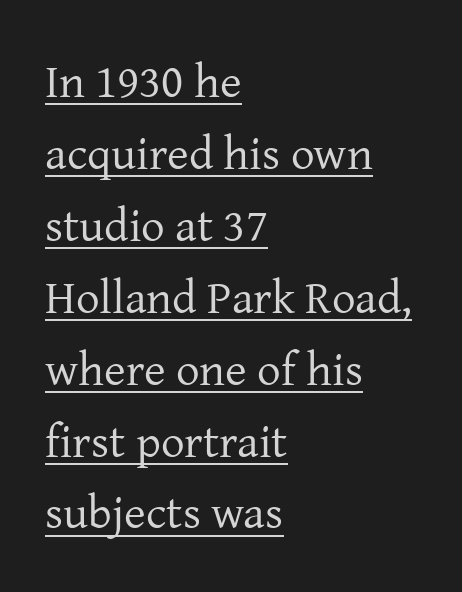
Q: Is the text bold? A: No.
Q: Is the text italic (slanted)? A: No, it is upright.
Q: Is the typeface a serif or a sans-serif typeface? A: Serif.
Q: Is the text underlined? A: Yes.
Q: How is the paragraph aligned? A: Left-aligned.
Q: Is the spacing between letters normal or unusually wide? A: Normal.
Q: Is the spacing between lines tight, normal or loose? A: Normal.
Q: Width (condensed, normal, or wide)? A: Normal.
Q: Stroke contrast? A: Low.
Q: x-height? A: Medium.
Q: Monospaced? A: No.
